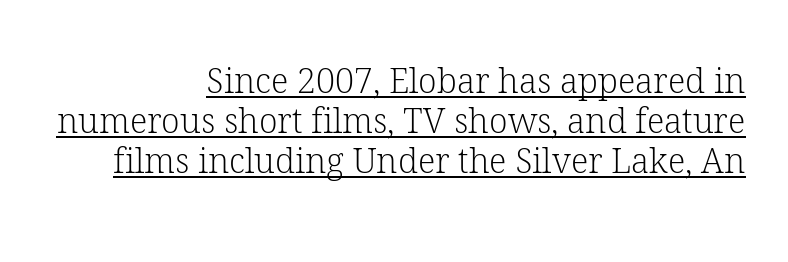
{"serif": "yes", "italic": "no", "bold": "no", "weight": "light", "width": "normal", "stroke_contrast": "low", "x_height": "medium", "monospaced": "no", "underline": "yes", "align": "right", "line_spacing_ratio": 1.17, "letter_spacing": "normal", "letter_spacing_em": 0.0, "glyph_px": 34}
